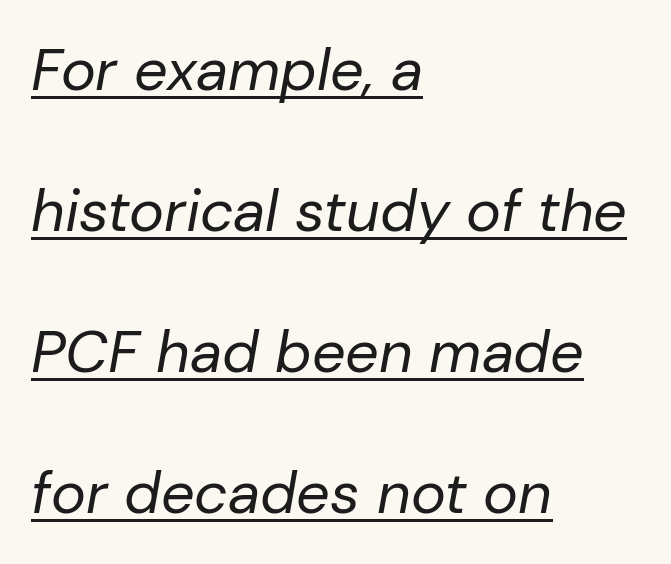
The image shows 59 px regular-weight type, italic (leaning right); set left-aligned, loose line spacing (2.39x), normal letter spacing, underlined; low stroke contrast and a medium x-height.
